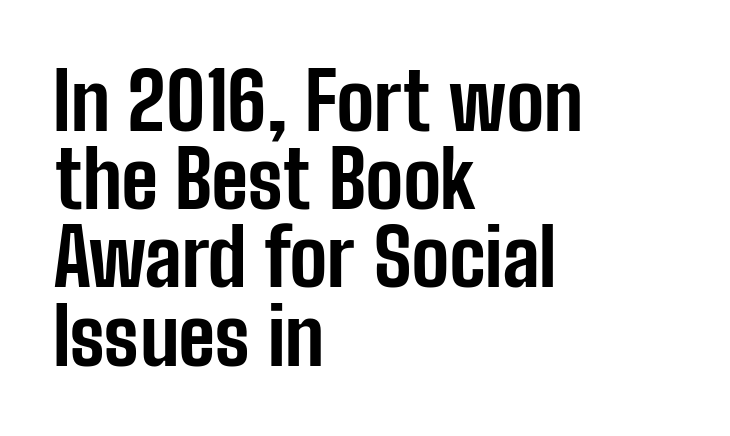
The image shows 79 px bold, condensed sans-serif type, upright; set left-aligned, tight line spacing (0.99x), normal letter spacing, not underlined; low stroke contrast and a medium x-height.
